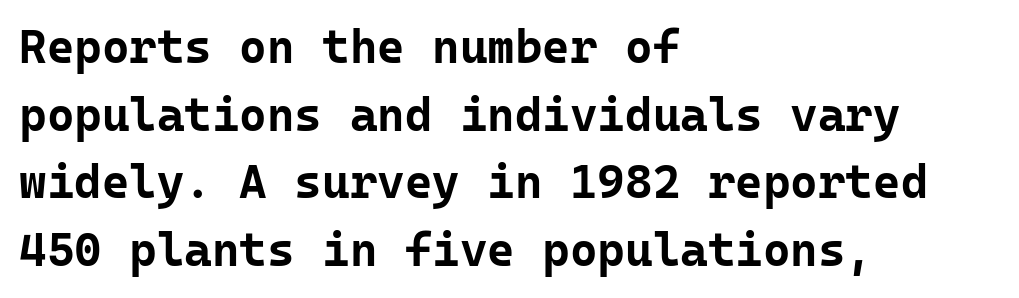
The image shows 47 px bold sans-serif type, upright, monospaced; set left-aligned, normal line spacing (1.44x), normal letter spacing, not underlined; low stroke contrast and a medium x-height.
